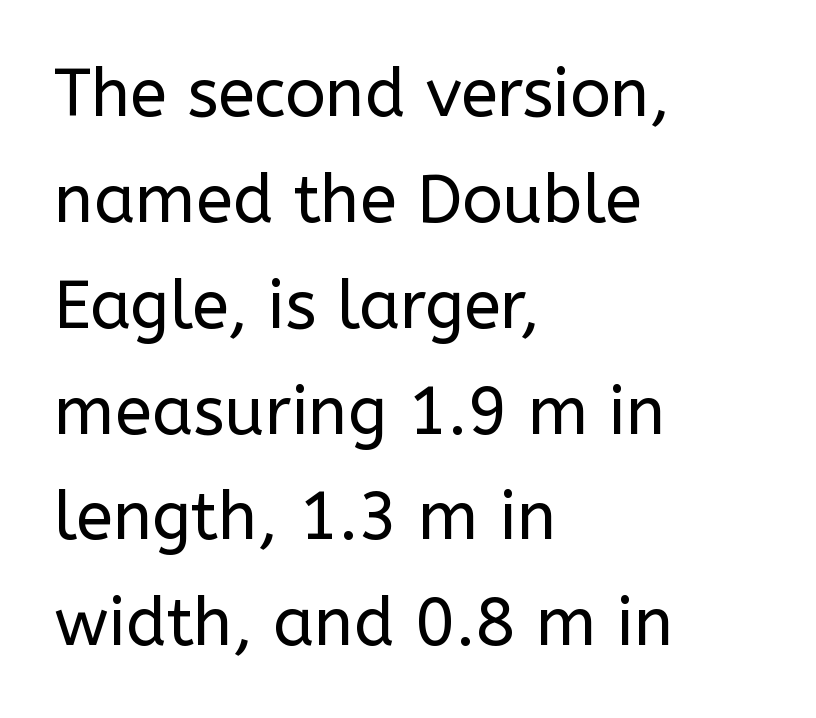
The lettering holds an erect, upright posture throughout. Whoever set this chose a conventional vertical rhythm. Line beginnings align vertically; line endings do not. The weight would be labelled regular, book, light, or lighter still.
